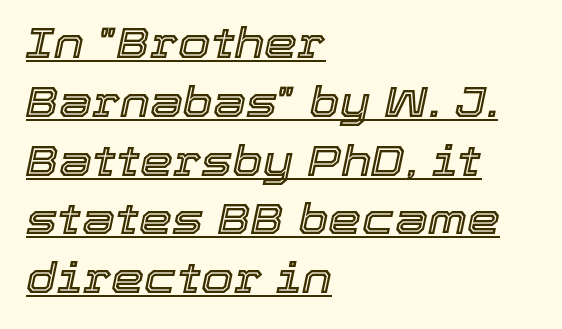
The image shows 42 px text type, italic (leaning right); set left-aligned, normal line spacing (1.4x), normal letter spacing, underlined; a medium x-height.
